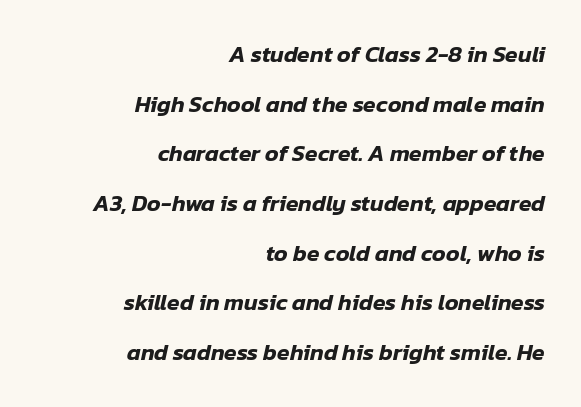
{"italic": "yes", "lean": "right", "slant_degrees": 12, "underline": "no", "align": "right", "line_spacing": "loose", "line_spacing_ratio": 2.16, "letter_spacing": "normal", "letter_spacing_em": 0.0, "glyph_px": 23}
